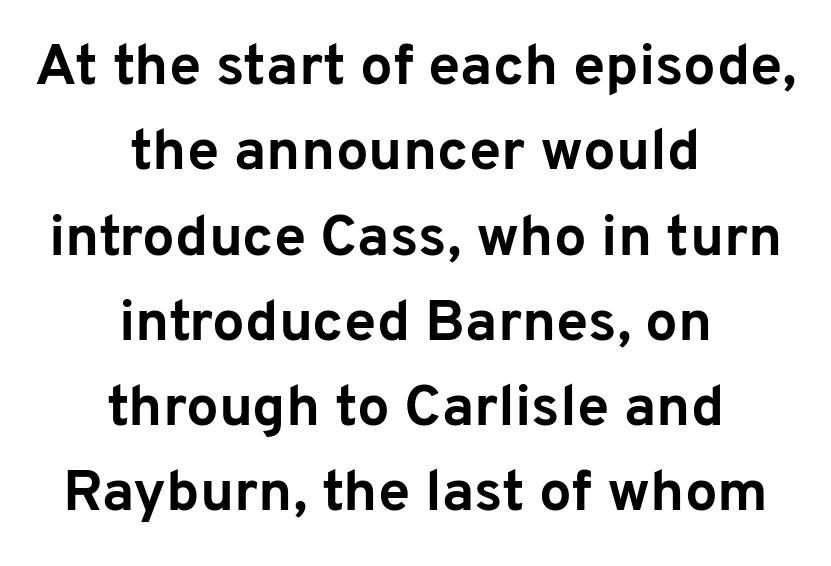
Students, this is bold: see how much ink each stroke carries. The letters advance in unequal steps, a hallmark of proportional type. Students, observe: this is what conventionally led text looks like. The specimen omits any rule beneath the text block's lines. Line starts and ends both wander, symmetrically. Nothing unusual about the tracking: characters are spaced as the font intends.
